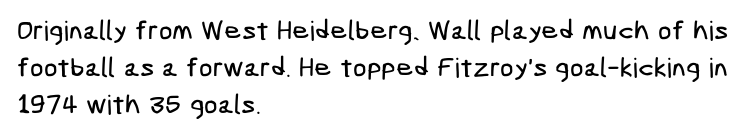
Q: Is the text underlined? A: No.
Q: How is the paragraph aligned? A: Left-aligned.
Q: Is the spacing between letters normal or unusually wide? A: Normal.
Q: Is the spacing between lines tight, normal or loose? A: Normal.
